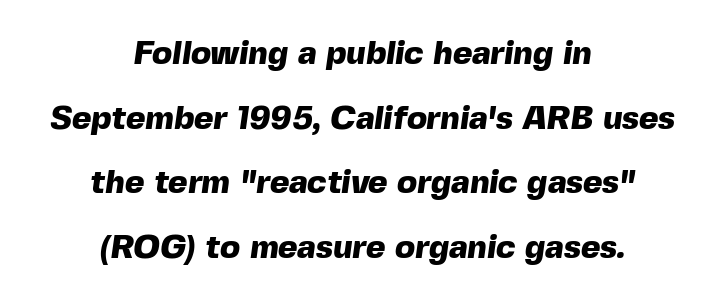
{"serif": "no", "bold": "yes", "weight": "heavy", "width": "normal", "x_height": "medium", "monospaced": "no", "underline": "no", "align": "center", "line_spacing": "loose", "line_spacing_ratio": 1.96, "letter_spacing": "normal", "letter_spacing_em": 0.0, "glyph_px": 33}
